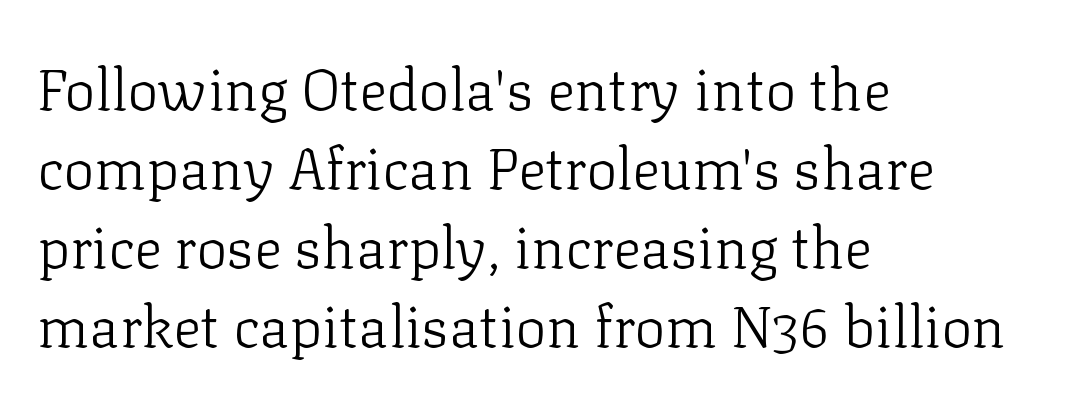
Q: Is the text bold? A: No.
Q: Is the text italic (slanted)? A: No, it is upright.
Q: Is the typeface a serif or a sans-serif typeface? A: Serif.
Q: Is the text underlined? A: No.
Q: How is the paragraph aligned? A: Left-aligned.
Q: Is the spacing between letters normal or unusually wide? A: Normal.
Q: Is the spacing between lines tight, normal or loose? A: Normal.
Q: Width (condensed, normal, or wide)? A: Normal.
Q: Stroke contrast? A: Low.
Q: x-height? A: Medium.
Q: Monospaced? A: No.
